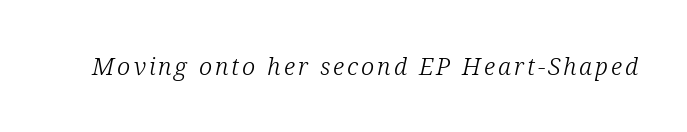
The image shows 24 px text type, italic (leaning right); set not underlined.
